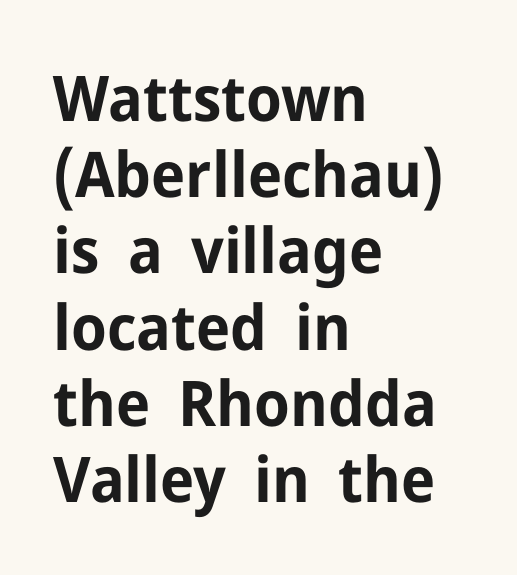
Q: Is the text bold? A: Yes.
Q: Is the text italic (slanted)? A: No, it is upright.
Q: Is the typeface a serif or a sans-serif typeface? A: Sans-serif.
Q: Is the text underlined? A: No.
Q: How is the paragraph aligned? A: Left-aligned.
Q: Is the spacing between letters normal or unusually wide? A: Normal.
Q: Width (condensed, normal, or wide)? A: Normal.
Q: Stroke contrast? A: Low.
Q: x-height? A: Medium.
Q: Monospaced? A: No.
